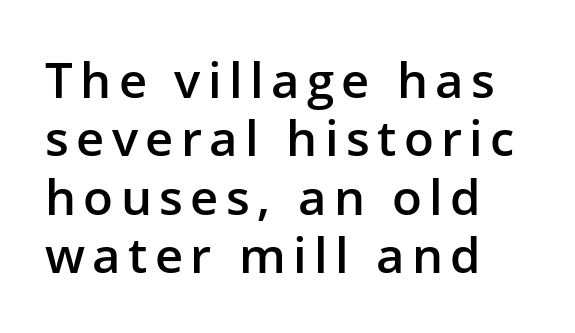
{"serif": "no", "italic": "no", "bold": "semi", "weight": "semibold", "width": "normal", "stroke_contrast": "low", "x_height": "medium", "monospaced": "no", "underline": "no", "align": "left", "line_spacing_ratio": 1.19, "glyph_px": 49}
